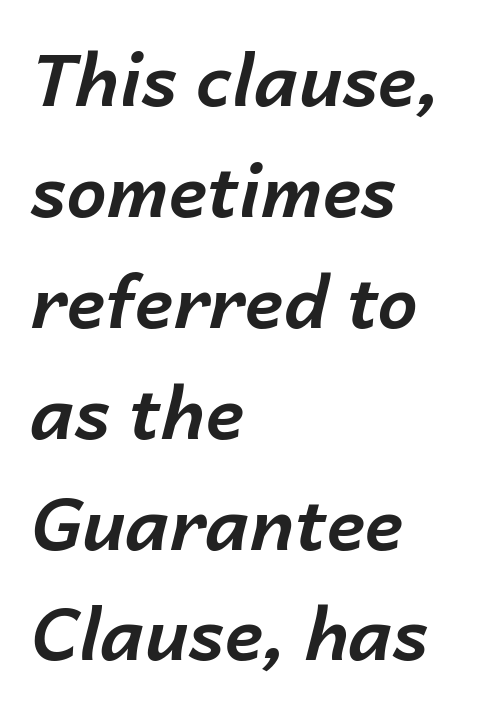
The image shows 72 px bold type, italic (leaning right); set left-aligned, normal line spacing (1.54x), normal letter spacing, not underlined; low stroke contrast and a medium x-height.
